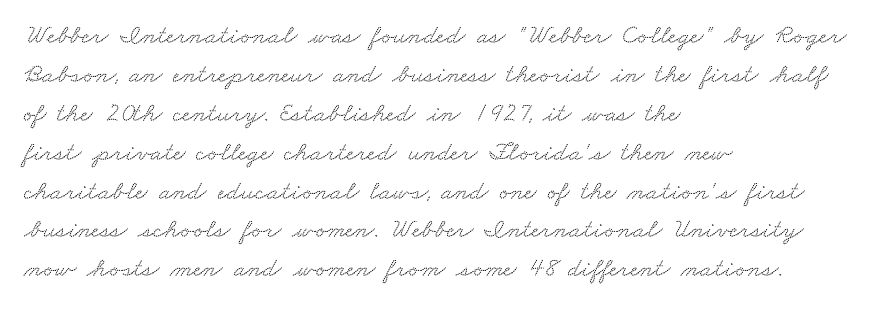
Short note: letters normally spaced. Baseline-to-baseline distance is the conventional proportion of letter height. Short and long lines alike share a common starting point at left. A clean baseline with only descenders dipping below it.
